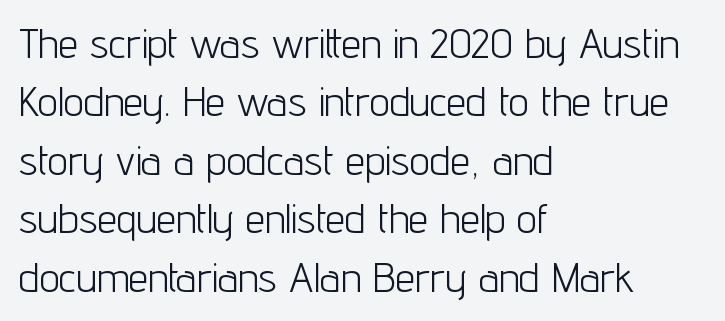
The image shows 40 px light, condensed sans-serif type, upright; set left-aligned, normal line spacing (1.46x), normal letter spacing, not underlined; low stroke contrast and a medium x-height.
